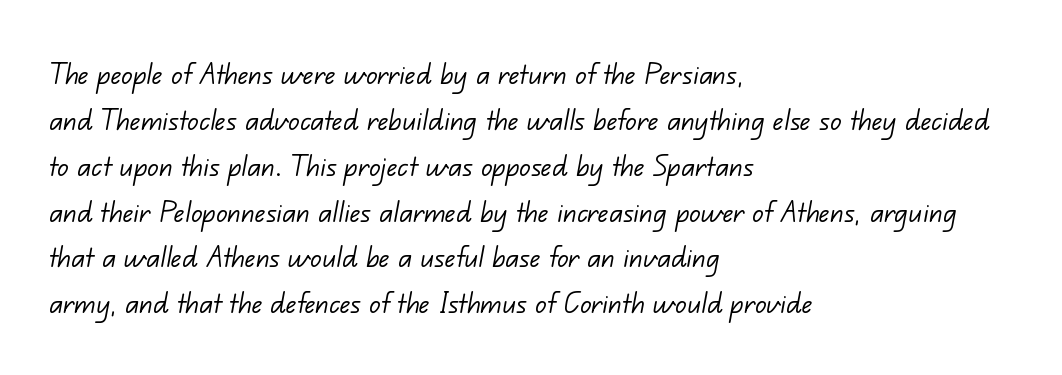
Q: Is the text bold? A: No.
Q: Is the typeface a serif or a sans-serif typeface? A: Sans-serif.
Q: Is the text underlined? A: No.
Q: How is the paragraph aligned? A: Left-aligned.
Q: Is the spacing between letters normal or unusually wide? A: Normal.
Q: Is the spacing between lines tight, normal or loose? A: Normal.
Q: Width (condensed, normal, or wide)? A: Normal.
Q: Stroke contrast? A: Low.
Q: x-height? A: Small.
Q: Monospaced? A: No.
